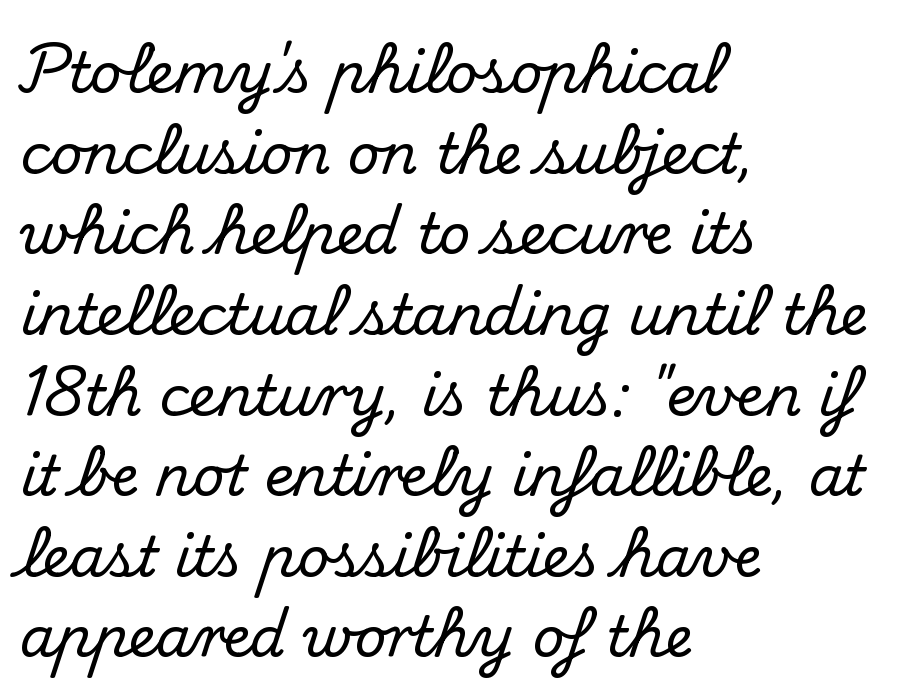
Q: Is the text italic (slanted)? A: Yes.
Q: Is the typeface a serif or a sans-serif typeface? A: Serif.
Q: Is the text underlined? A: No.
Q: How is the paragraph aligned? A: Left-aligned.
Q: Is the spacing between letters normal or unusually wide? A: Normal.
Q: Is the spacing between lines tight, normal or loose? A: Normal.
Q: Width (condensed, normal, or wide)? A: Normal.
Q: Stroke contrast? A: Medium.
Q: x-height? A: Small.
Q: Monospaced? A: No.
